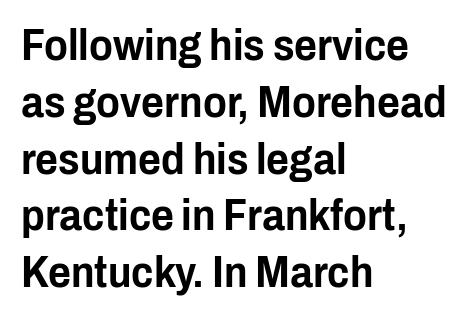
Q: Is the text italic (slanted)? A: No, it is upright.
Q: Is the typeface a serif or a sans-serif typeface? A: Sans-serif.
Q: Is the text underlined? A: No.
Q: How is the paragraph aligned? A: Left-aligned.
Q: Is the spacing between letters normal or unusually wide? A: Normal.
Q: Is the spacing between lines tight, normal or loose? A: Normal.
Q: Width (condensed, normal, or wide)? A: Condensed.
Q: Stroke contrast? A: Low.
Q: x-height? A: Medium.
Q: Monospaced? A: No.
